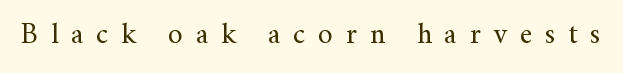
{"serif": "yes", "italic": "no", "bold": "no", "weight": "regular", "width": "normal", "stroke_contrast": "medium", "x_height": "small", "monospaced": "no", "underline": "no", "letter_spacing": "wide", "letter_spacing_em": 0.44, "glyph_px": 29}
